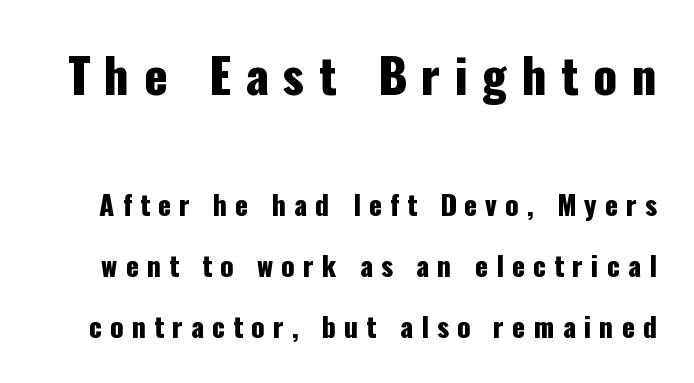
{"serif": "no", "italic": "no", "width": "condensed", "stroke_contrast": "low", "x_height": "medium", "monospaced": "no", "underline": "no", "line_spacing": "loose", "line_spacing_ratio": 2.25, "letter_spacing": "wide", "letter_spacing_em": 0.3, "larger_block": "first", "size_ratio": 1.78, "glyph_px": 48}
